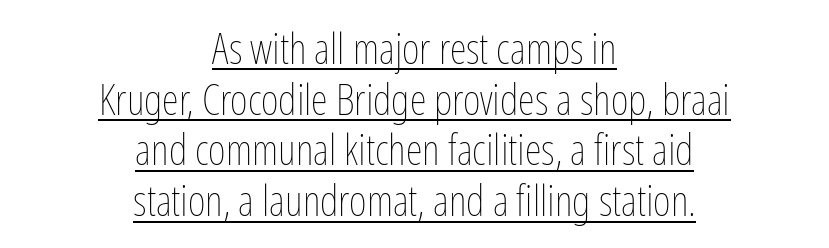
Q: Is the text bold? A: No.
Q: Is the text italic (slanted)? A: No, it is upright.
Q: Is the text underlined? A: Yes.
Q: How is the paragraph aligned? A: Centered.
Q: Is the spacing between letters normal or unusually wide? A: Normal.
Q: Width (condensed, normal, or wide)? A: Condensed.
Q: Stroke contrast? A: Low.
Q: x-height? A: Medium.
Q: Monospaced? A: No.
